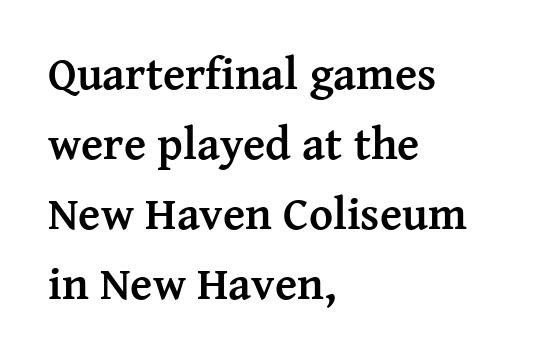
Q: Is the text bold? A: Yes.
Q: Is the text italic (slanted)? A: No, it is upright.
Q: Is the typeface a serif or a sans-serif typeface? A: Serif.
Q: Is the text underlined? A: No.
Q: How is the paragraph aligned? A: Left-aligned.
Q: Is the spacing between letters normal or unusually wide? A: Normal.
Q: Is the spacing between lines tight, normal or loose? A: Normal.
Q: Width (condensed, normal, or wide)? A: Normal.
Q: Stroke contrast? A: Medium.
Q: x-height? A: Medium.
Q: Monospaced? A: No.
